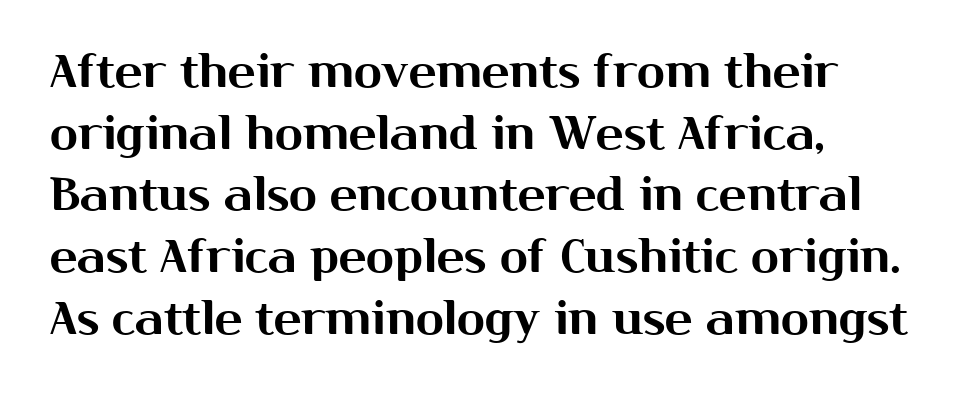
Glyph-to-glyph distance matches everyday printed text. What's the leading like? Ordinary, nothing unusual. These lines are rendered in a variable-pitch font. The type sits square on the baseline with zero lean. The rendering anchors every line to the left-hand side.
